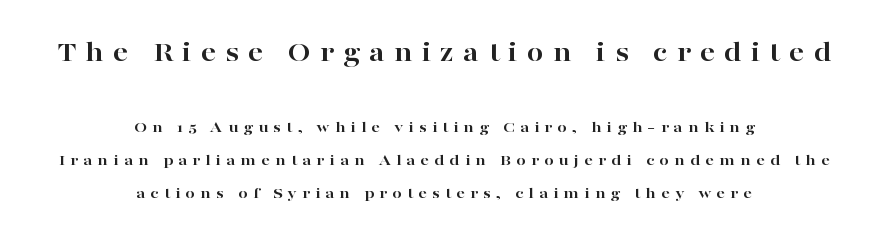
Q: Is the text bold? A: Yes.
Q: Is the text italic (slanted)? A: No, it is upright.
Q: Is the typeface a serif or a sans-serif typeface? A: Serif.
Q: Is the text underlined? A: No.
Q: How is the paragraph aligned? A: Centered.
Q: Is the spacing between letters normal or unusually wide? A: Unusually wide.
Q: Is the spacing between lines tight, normal or loose? A: Loose.
Q: Which block of text is set in a larger size, the first (top) or the second (bottom)? A: The first (top) one.
Q: Width (condensed, normal, or wide)? A: Wide.
Q: Stroke contrast? A: High.
Q: x-height? A: Medium.
Q: Monospaced? A: No.
